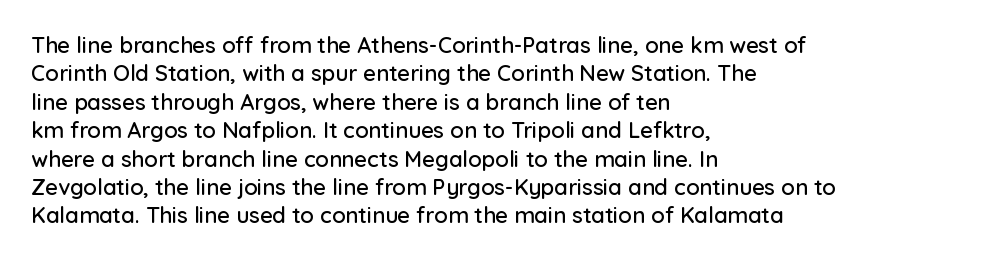
Does extra space separate the letters? No, they use regular spacing. Rows of type keep a routine distance in the vertical direction. Descender tails drop into unmarked territory. No italicization has been applied; the sample stays upright.
